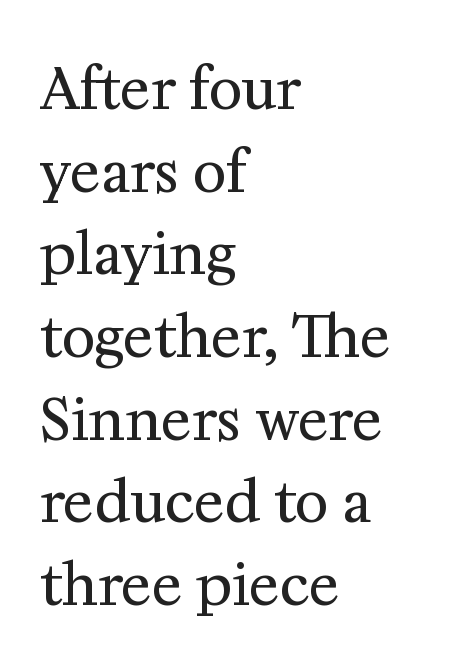
The image shows 57 px regular-weight serif type, upright; set left-aligned, normal line spacing (1.45x), normal letter spacing, not underlined; medium stroke contrast and a medium x-height.
